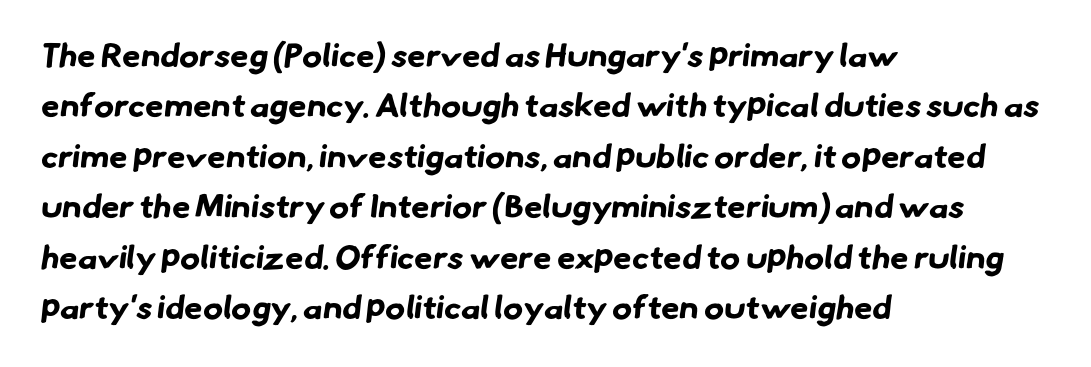
The image shows 33 px bold sans-serif type; set left-aligned, normal line spacing (1.53x), normal letter spacing, not underlined; low stroke contrast and a small x-height.
